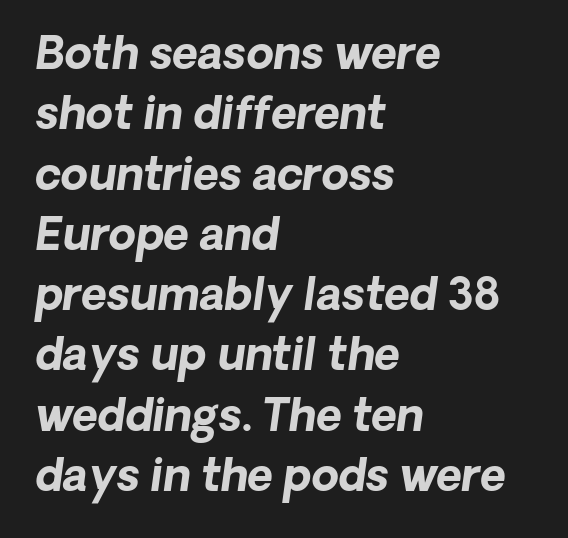
The image shows 44 px bold sans-serif type; set left-aligned, normal line spacing (1.37x), normal letter spacing, not underlined; low stroke contrast and a medium x-height.
